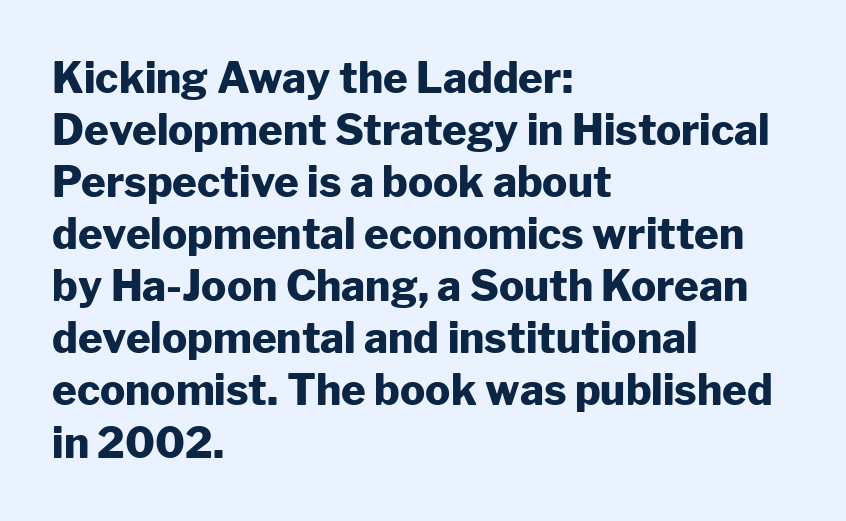
Each letter keeps its own natural width here, so spacing adapts to shape. The space directly below the letters is spotless. Nope, not italic — everything's standing straight. This is sans-serif lettering, the kind often seen on screens and signage. Is the type bold? Yes — the strokes are clearly thick and heavy.
